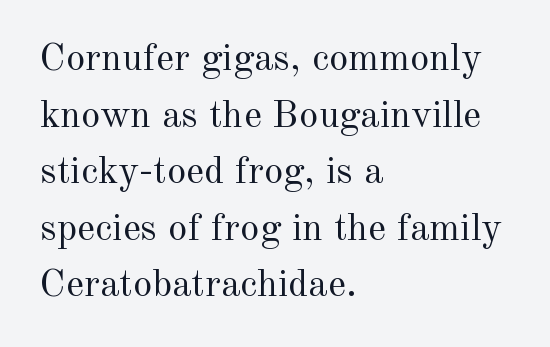
Q: Is the text bold? A: No.
Q: Is the text italic (slanted)? A: No, it is upright.
Q: Is the typeface a serif or a sans-serif typeface? A: Serif.
Q: Is the text underlined? A: No.
Q: How is the paragraph aligned? A: Left-aligned.
Q: Is the spacing between letters normal or unusually wide? A: Normal.
Q: Is the spacing between lines tight, normal or loose? A: Normal.
Q: Width (condensed, normal, or wide)? A: Normal.
Q: x-height? A: Small.
Q: Monospaced? A: No.
